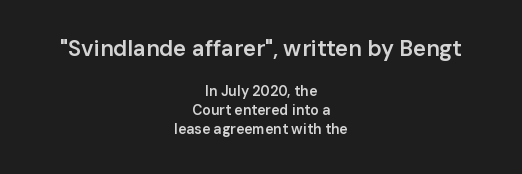
The strokes are fattened partway — semibold, not bold. Tracking here is standard; glyphs follow each other at the usual distance. Underlining? Definitely not there. Honestly, the row spacing looks completely unremarkable. Is there any slant? The stems are plumb. The paragraph shown floats in the horizontal middle.
